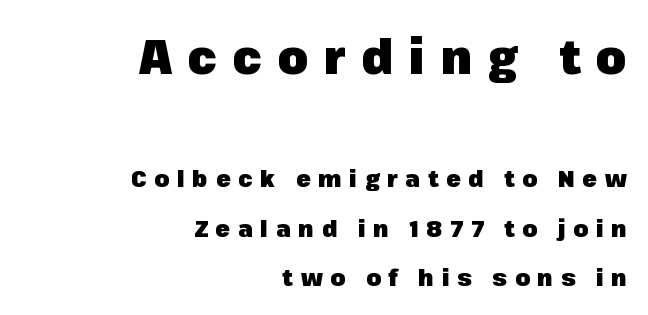
The image shows 49 px heavy sans-serif type, upright; set right-aligned, loose line spacing (2.06x), unusually wide letter spacing (+0.32 em), not underlined; the first (top) block is 2.04x larger; low stroke contrast and a medium x-height.
